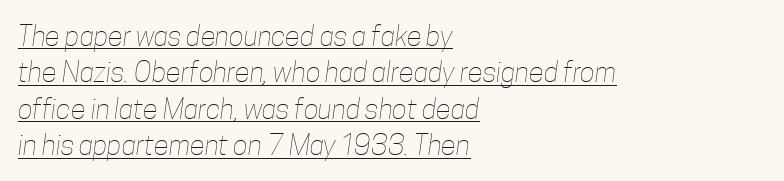
The image shows 28 px thin, condensed type; set left-aligned, normal line spacing (1.3x), normal letter spacing, underlined; low stroke contrast and a medium x-height.
